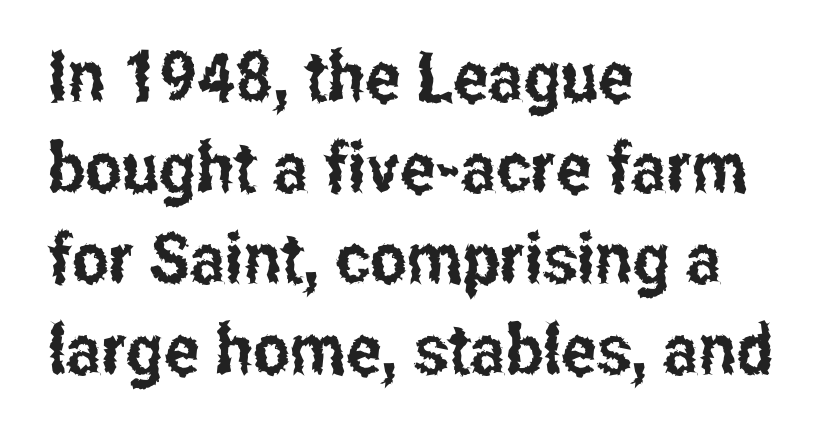
Q: Is the text italic (slanted)? A: No, it is upright.
Q: Is the typeface a serif or a sans-serif typeface? A: Sans-serif.
Q: Is the text underlined? A: No.
Q: How is the paragraph aligned? A: Left-aligned.
Q: Is the spacing between letters normal or unusually wide? A: Normal.
Q: Is the spacing between lines tight, normal or loose? A: Normal.
Q: Width (condensed, normal, or wide)? A: Condensed.
Q: Stroke contrast? A: Low.
Q: x-height? A: Medium.
Q: Monospaced? A: No.
